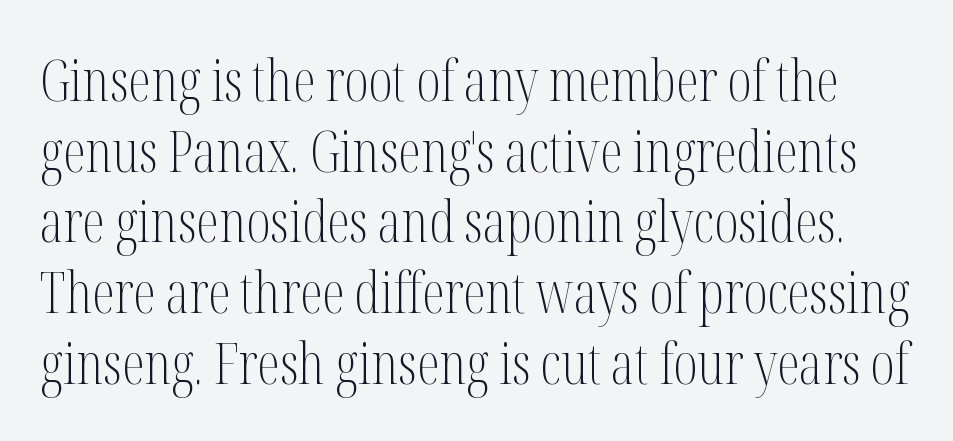
{"serif": "yes", "italic": "no", "bold": "no", "weight": "light", "width": "condensed", "stroke_contrast": "medium", "x_height": "medium", "monospaced": "no", "underline": "no", "line_spacing_ratio": 1.24, "letter_spacing": "normal", "letter_spacing_em": 0.0, "glyph_px": 57}
